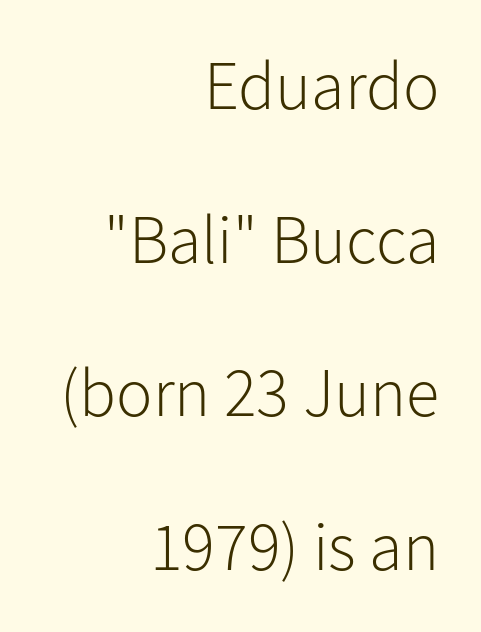
{"serif": "no", "italic": "no", "bold": "no", "weight": "light", "width": "normal", "stroke_contrast": "low", "x_height": "medium", "monospaced": "no", "underline": "no", "align": "right", "line_spacing": "loose", "line_spacing_ratio": 2.26, "letter_spacing": "normal", "letter_spacing_em": 0.0, "glyph_px": 68}
